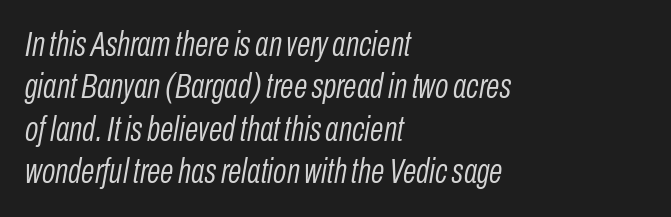
A typesetter would call this proportional, since set widths differ per character. No chunkiness to these letters — they're not bold. The foot of each line stays bare and open. The face used here has a pronounced slope to its letters. The horizontal fit of the characters is conventional and even. Which margin do the lines hug? The left one — the right edge is uneven.
